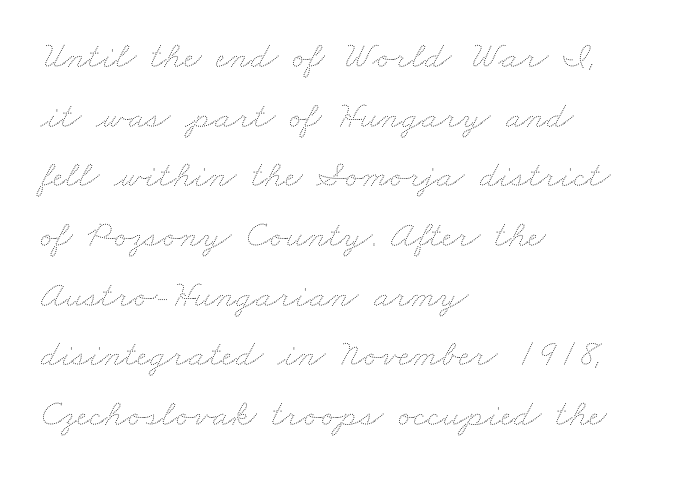
The image shows 38 px thin, wide type; set left-aligned, normal line spacing (1.57x), normal letter spacing, not underlined; medium stroke contrast and a small x-height.
